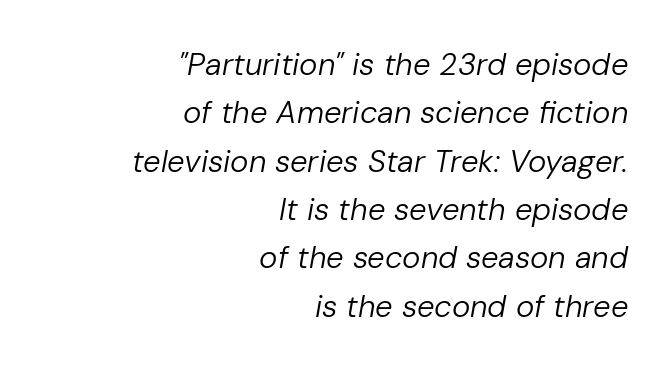
{"italic": "yes", "lean": "right", "slant_degrees": 10, "bold": "no", "weight": "regular", "width": "normal", "stroke_contrast": "low", "x_height": "medium", "monospaced": "no", "underline": "no", "align": "right", "line_spacing": "normal", "line_spacing_ratio": 1.56, "letter_spacing": "normal", "letter_spacing_em": 0.0, "glyph_px": 31}
